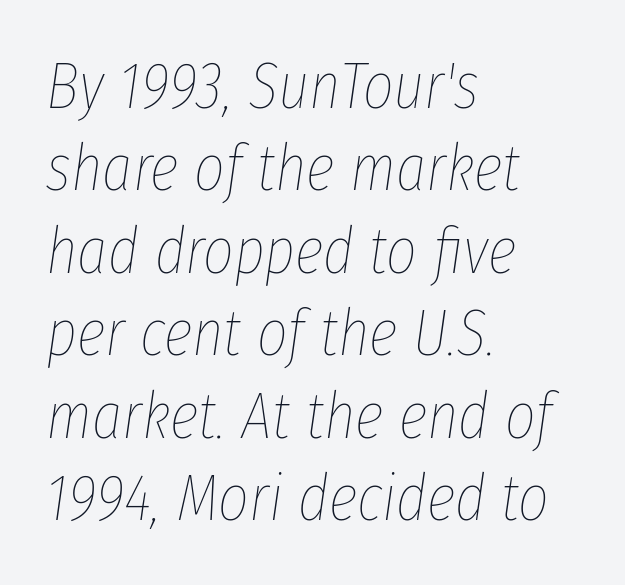
Q: Is the text bold? A: No.
Q: Is the text italic (slanted)? A: Yes, it leans right by about 8 degrees.
Q: Is the text underlined? A: No.
Q: How is the paragraph aligned? A: Left-aligned.
Q: Is the spacing between letters normal or unusually wide? A: Normal.
Q: Is the spacing between lines tight, normal or loose? A: Normal.
Q: Width (condensed, normal, or wide)? A: Condensed.
Q: Stroke contrast? A: Low.
Q: x-height? A: Medium.
Q: Monospaced? A: No.
